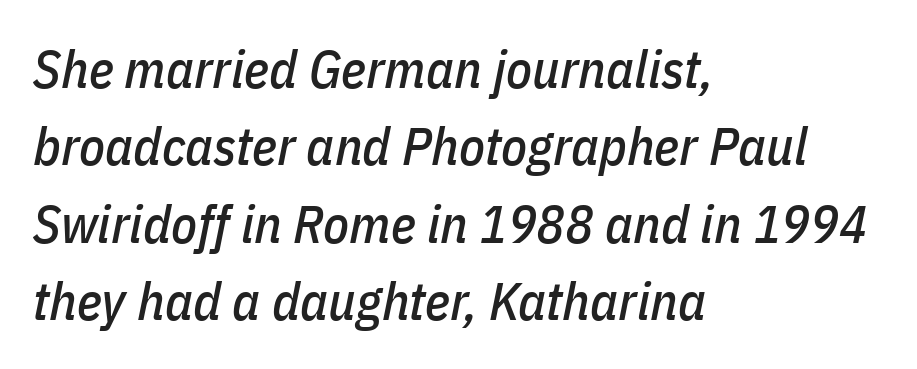
Q: Is the text italic (slanted)? A: Yes, it leans right by about 11 degrees.
Q: Is the text underlined? A: No.
Q: How is the paragraph aligned? A: Left-aligned.
Q: Is the spacing between letters normal or unusually wide? A: Normal.
Q: Is the spacing between lines tight, normal or loose? A: Normal.
Q: Width (condensed, normal, or wide)? A: Condensed.
Q: Stroke contrast? A: Low.
Q: x-height? A: Medium.
Q: Monospaced? A: No.
